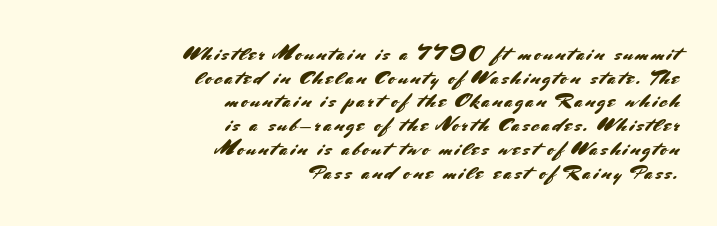
Each new line begins almost immediately beneath the previous one. Lines of text with bare space underneath. In CSS terms this would be text-align: right.
